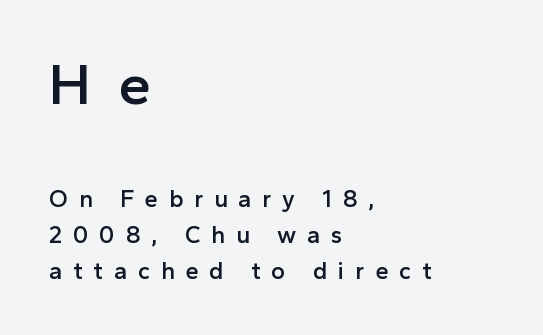
Q: Is the text bold? A: Semi-bold.
Q: Is the text italic (slanted)? A: No, it is upright.
Q: Is the typeface a serif or a sans-serif typeface? A: Sans-serif.
Q: Is the text underlined? A: No.
Q: How is the paragraph aligned? A: Left-aligned.
Q: Is the spacing between letters normal or unusually wide? A: Unusually wide.
Q: Is the spacing between lines tight, normal or loose? A: Normal.
Q: Which block of text is set in a larger size, the first (top) or the second (bottom)? A: The first (top) one.
Q: Width (condensed, normal, or wide)? A: Normal.
Q: x-height? A: Medium.
Q: Monospaced? A: No.
